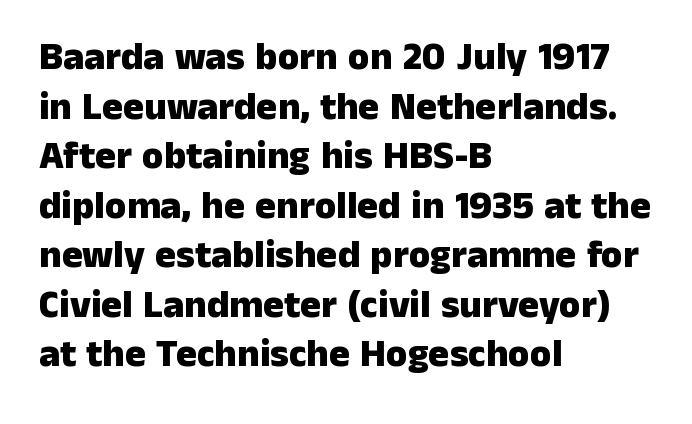
Q: Is the text bold? A: Yes.
Q: Is the text italic (slanted)? A: No, it is upright.
Q: Is the typeface a serif or a sans-serif typeface? A: Sans-serif.
Q: Is the text underlined? A: No.
Q: How is the paragraph aligned? A: Left-aligned.
Q: Is the spacing between letters normal or unusually wide? A: Normal.
Q: Is the spacing between lines tight, normal or loose? A: Normal.
Q: Width (condensed, normal, or wide)? A: Normal.
Q: Stroke contrast? A: Low.
Q: x-height? A: Medium.
Q: Monospaced? A: No.
